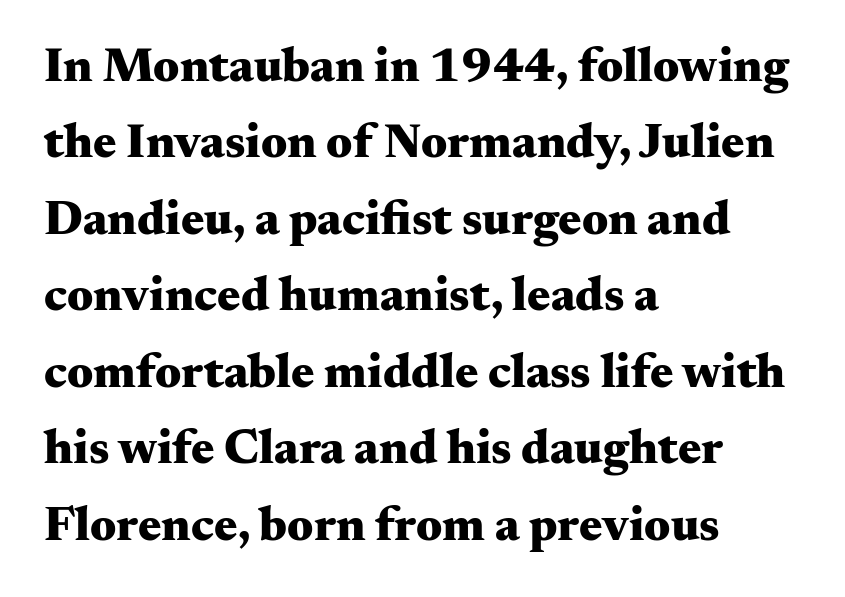
{"serif": "yes", "italic": "no", "bold": "yes", "weight": "heavy", "width": "wide", "stroke_contrast": "medium", "x_height": "small", "monospaced": "no", "underline": "no", "align": "left", "line_spacing": "normal", "line_spacing_ratio": 1.56, "letter_spacing": "normal", "letter_spacing_em": 0.0, "glyph_px": 49}
